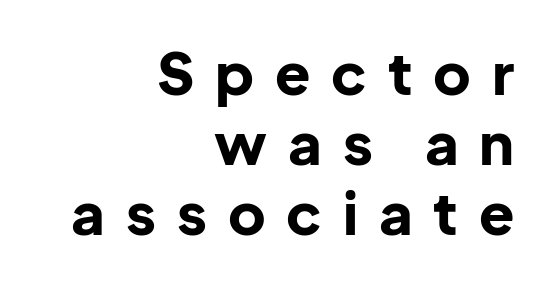
Type style note: lacks serifs. The letterforms stand isolated, each surrounded by extra space. Typeset ragged left — the right edge is the straight one. Looks like regular typesetting: each glyph gets only the width it needs. Each glyph is drawn with heavy, bold strokes. The letters stand upright; this is a roman face.
